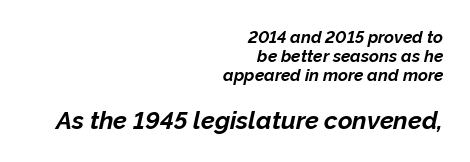
Line spacing here is tight. Just letters on the line, the space beneath them empty. These lines stack with their right ends in a neat column. An italicized treatment has been applied to the whole sample. Visually, the bottom section dominates because its glyphs are scaled up. Look at the stroke-to-counter ratio: heavy, a bold.
